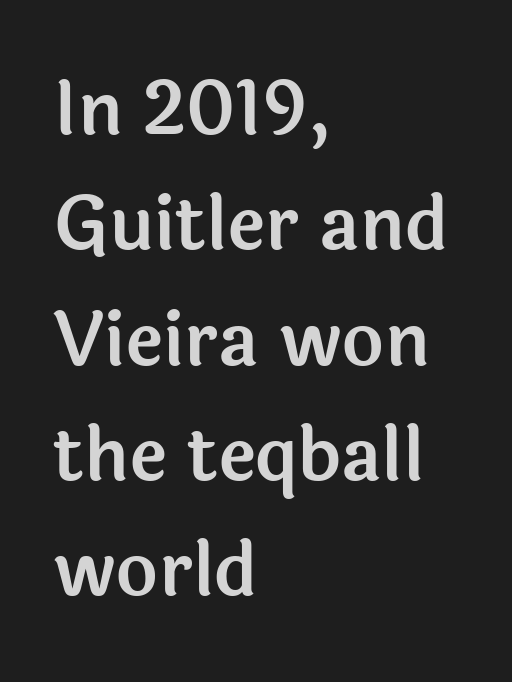
Each letter keeps its own natural width here, so spacing adapts to shape. In terms of letterspacing, this is plain default setting. A typesetter would label this face a sans. This is the regular roman posture of the typeface.
